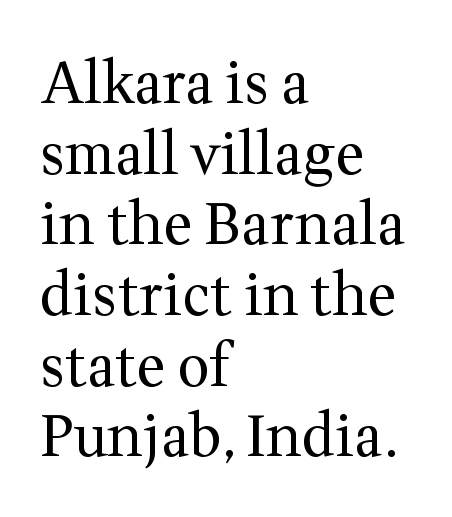
The image shows 57 px regular-weight serif type, upright; set left-aligned, line spacing 1.24x, normal letter spacing, not underlined; medium stroke contrast and a medium x-height.
